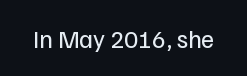
{"italic": "no", "bold": "no", "underline": "no", "letter_spacing": "normal", "letter_spacing_em": 0.0, "glyph_px": 25}
